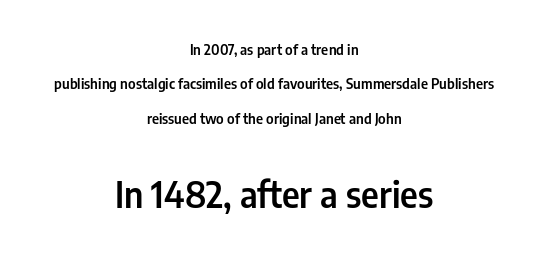
The image shows 35 px condensed sans-serif type, upright; set centered, loose line spacing (2.46x), normal letter spacing, not underlined; the second (bottom) block is 2.5x larger; low stroke contrast and a medium x-height.
